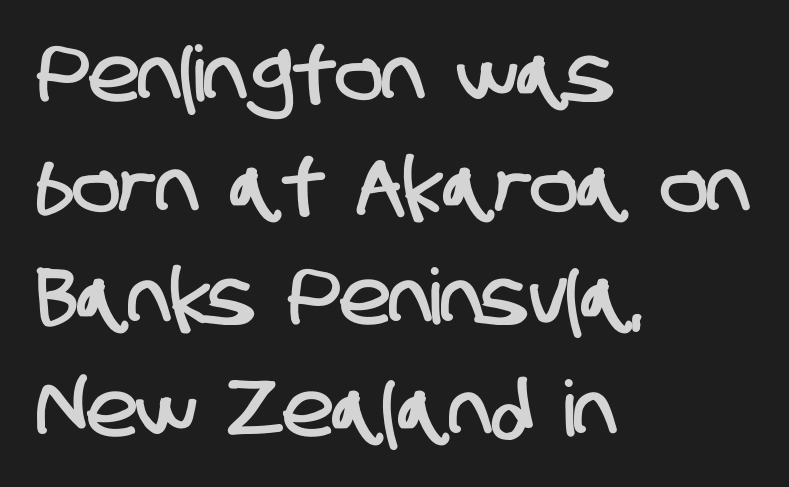
Words appear dense and cohesive because spacing is normal. A typesetter would call this proportional, since set widths differ per character. Alignment: flush left. The font family rendered here belongs to the sans-serif group. If you measured baseline to baseline, you'd find a middling distance. Descenders are the only things crossing below the line.
